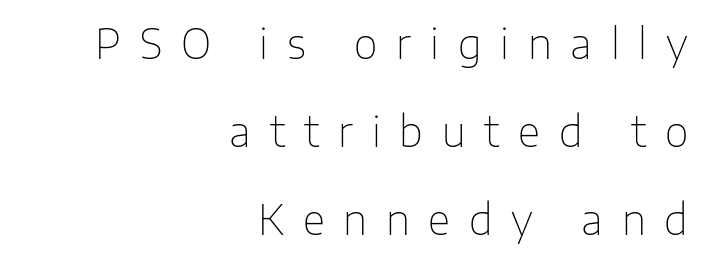
Q: Is the text bold? A: No.
Q: Is the text italic (slanted)? A: No, it is upright.
Q: Is the typeface a serif or a sans-serif typeface? A: Sans-serif.
Q: Is the text underlined? A: No.
Q: How is the paragraph aligned? A: Right-aligned.
Q: Is the spacing between letters normal or unusually wide? A: Unusually wide.
Q: Is the spacing between lines tight, normal or loose? A: Loose.
Q: Width (condensed, normal, or wide)? A: Normal.
Q: Stroke contrast? A: Low.
Q: x-height? A: Medium.
Q: Monospaced? A: No.
